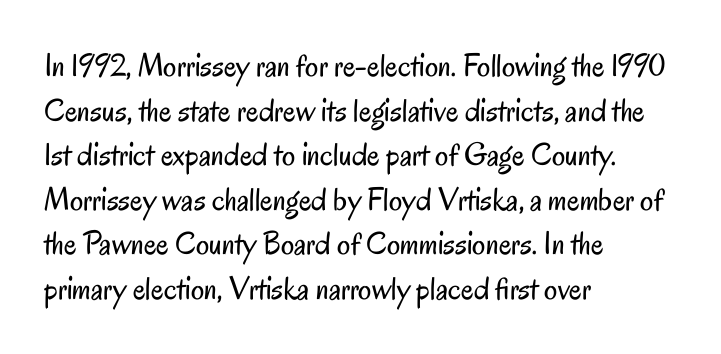
Q: Is the text bold? A: No.
Q: Is the text italic (slanted)? A: No, it is upright.
Q: Is the typeface a serif or a sans-serif typeface? A: Sans-serif.
Q: Is the text underlined? A: No.
Q: How is the paragraph aligned? A: Left-aligned.
Q: Is the spacing between letters normal or unusually wide? A: Normal.
Q: Is the spacing between lines tight, normal or loose? A: Normal.
Q: Width (condensed, normal, or wide)? A: Condensed.
Q: Stroke contrast? A: Low.
Q: x-height? A: Small.
Q: Monospaced? A: No.
